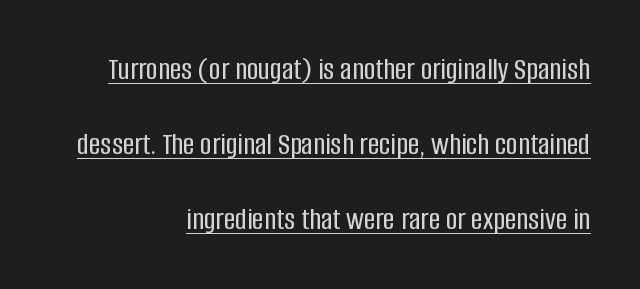
The image shows 32 px condensed sans-serif type, upright; set right-aligned, loose line spacing (2.34x), normal letter spacing, underlined; low stroke contrast and a large x-height.
